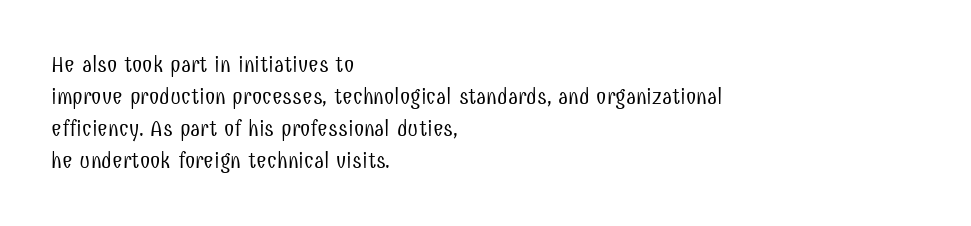
Q: Is the text bold? A: No.
Q: Is the text italic (slanted)? A: No, it is upright.
Q: Is the text underlined? A: No.
Q: How is the paragraph aligned? A: Left-aligned.
Q: Is the spacing between letters normal or unusually wide? A: Normal.
Q: Is the spacing between lines tight, normal or loose? A: Normal.
